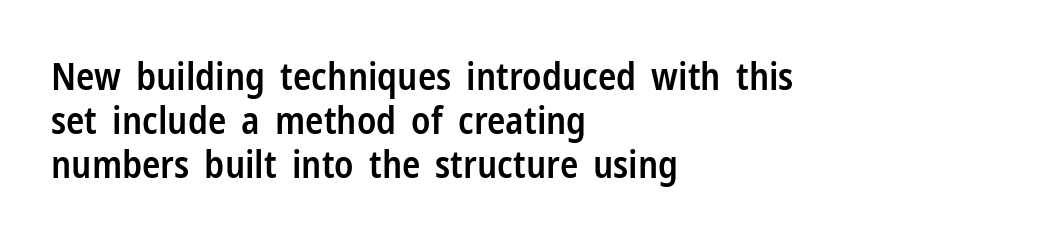
The image shows 38 px semibold, condensed sans-serif type, upright; set left-aligned, line spacing 1.16x, normal letter spacing, not underlined; low stroke contrast and a medium x-height.
